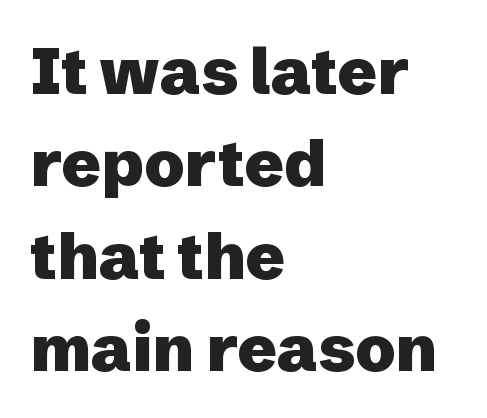
{"serif": "no", "italic": "no", "bold": "yes", "weight": "heavy", "width": "normal", "stroke_contrast": "low", "x_height": "medium", "monospaced": "no", "underline": "no", "align": "left", "line_spacing": "normal", "line_spacing_ratio": 1.42, "letter_spacing": "normal", "letter_spacing_em": 0.0, "glyph_px": 65}
